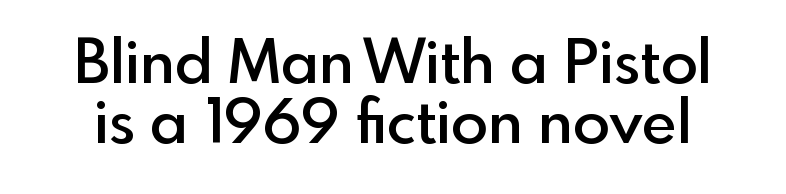
Q: Is the text bold? A: Semi-bold.
Q: Is the text italic (slanted)? A: No, it is upright.
Q: Is the typeface a serif or a sans-serif typeface? A: Sans-serif.
Q: Is the text underlined? A: No.
Q: Is the spacing between letters normal or unusually wide? A: Normal.
Q: Is the spacing between lines tight, normal or loose? A: Tight.
Q: Width (condensed, normal, or wide)? A: Normal.
Q: x-height? A: Small.
Q: Monospaced? A: No.
